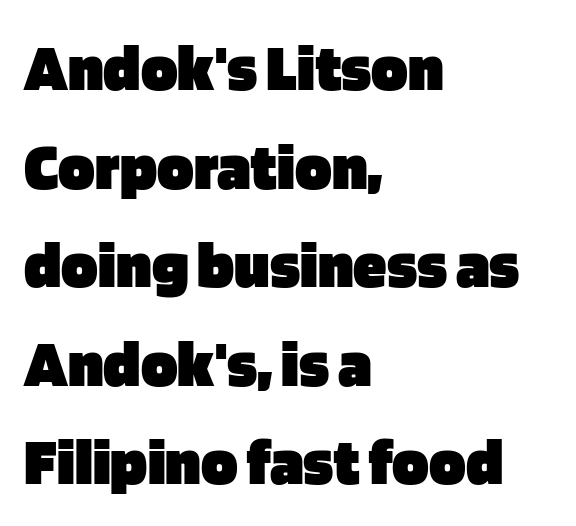
The image shows 68 px heavy sans-serif type, upright; set left-aligned, normal line spacing (1.45x), normal letter spacing, not underlined; low stroke contrast and a large x-height.
